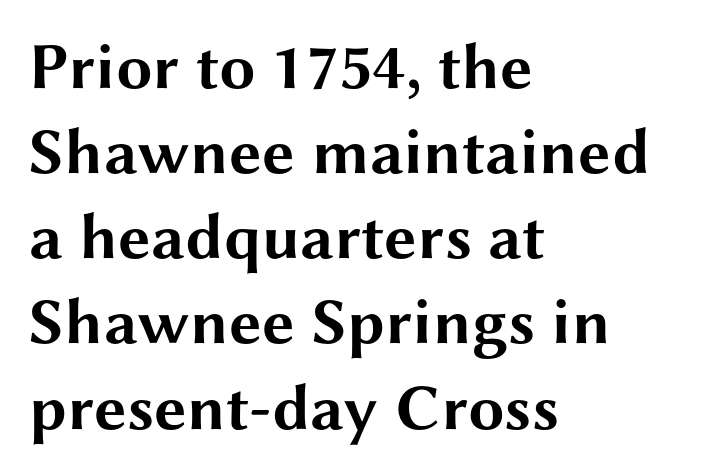
{"serif": "no", "italic": "no", "bold": "yes", "weight": "bold", "width": "wide", "stroke_contrast": "medium", "x_height": "medium", "monospaced": "no", "underline": "no", "align": "left", "line_spacing": "normal", "line_spacing_ratio": 1.31, "letter_spacing": "normal", "letter_spacing_em": 0.0, "glyph_px": 65}
